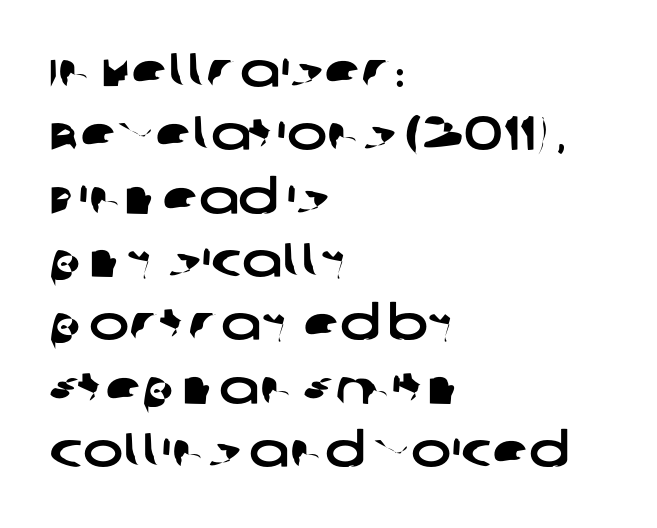
The image shows 48 px wide sans-serif type; set left-aligned, normal line spacing (1.32x), normal letter spacing, not underlined; low stroke contrast and a large x-height.
